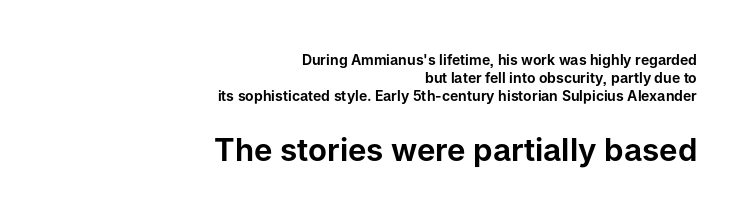
The image shows 31 px sans-serif type, upright; set right-aligned, normal line spacing (1.29x), normal letter spacing, not underlined; the second (bottom) block is 2.21x larger; low stroke contrast and a medium x-height.
